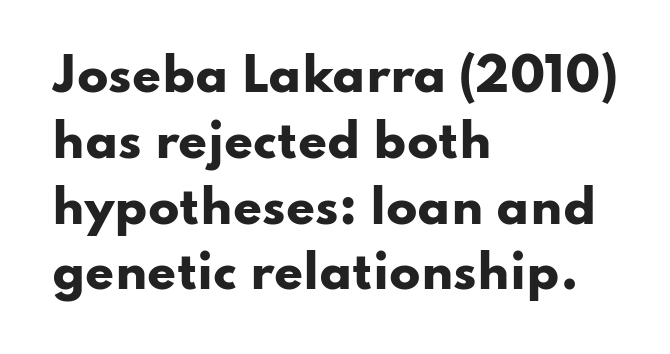
Q: Is the text bold? A: Yes.
Q: Is the text italic (slanted)? A: No, it is upright.
Q: Is the typeface a serif or a sans-serif typeface? A: Sans-serif.
Q: Is the text underlined? A: No.
Q: How is the paragraph aligned? A: Left-aligned.
Q: Is the spacing between letters normal or unusually wide? A: Normal.
Q: Is the spacing between lines tight, normal or loose? A: Normal.
Q: Width (condensed, normal, or wide)? A: Wide.
Q: Stroke contrast? A: Low.
Q: x-height? A: Small.
Q: Monospaced? A: No.
